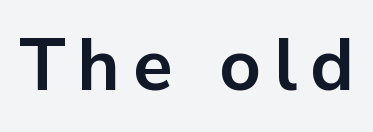
A typesetter would call this proportional, since set widths differ per character. Heavy, bold letterforms. Italic? Not at all — the glyphs are vertical. The face used here is a sans, in the tradition of grotesques and geometrics. Any mark beneath the type? The region is blank.
